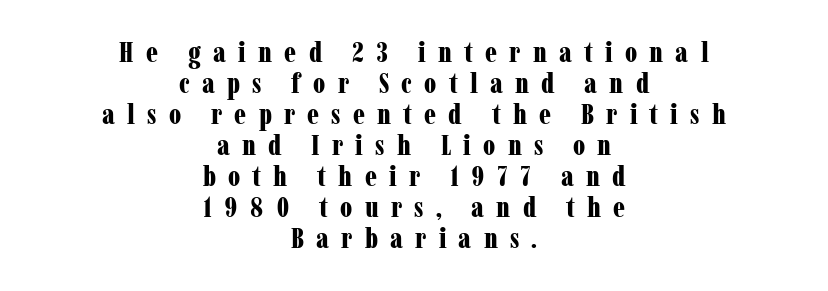
Designer's note — italics off, roman on. A centered setting, common on invitations and titles, is used for this passage. Compared with typical body copy, the letter spacing here is much looser. You could barely slide anything between these rows. Yep, those are serifs on the letters. How heavy is the stroke? Heavy — this is a bold.
